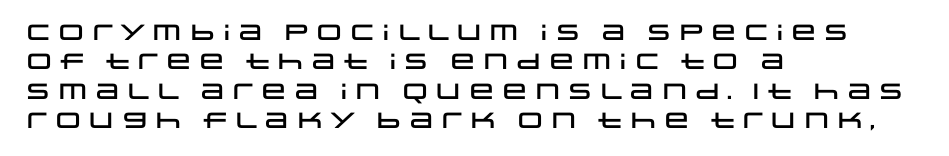
Reading down the block, your eye returns to a fixed left position each line. The type sits square on the baseline with zero lean. The space directly below the letters is spotless. Notice how descenders clear the ascenders below comfortably — that's standard leading. Each word holds together tightly as a unit, with standard inter-letter gaps.
